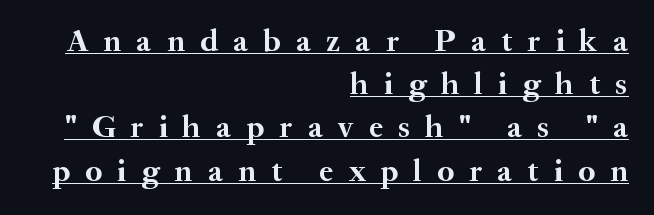
The image shows 32 px semibold serif type, upright; set right-aligned, normal line spacing (1.35x), unusually wide letter spacing (+0.47 em), underlined; medium stroke contrast and a small x-height.
